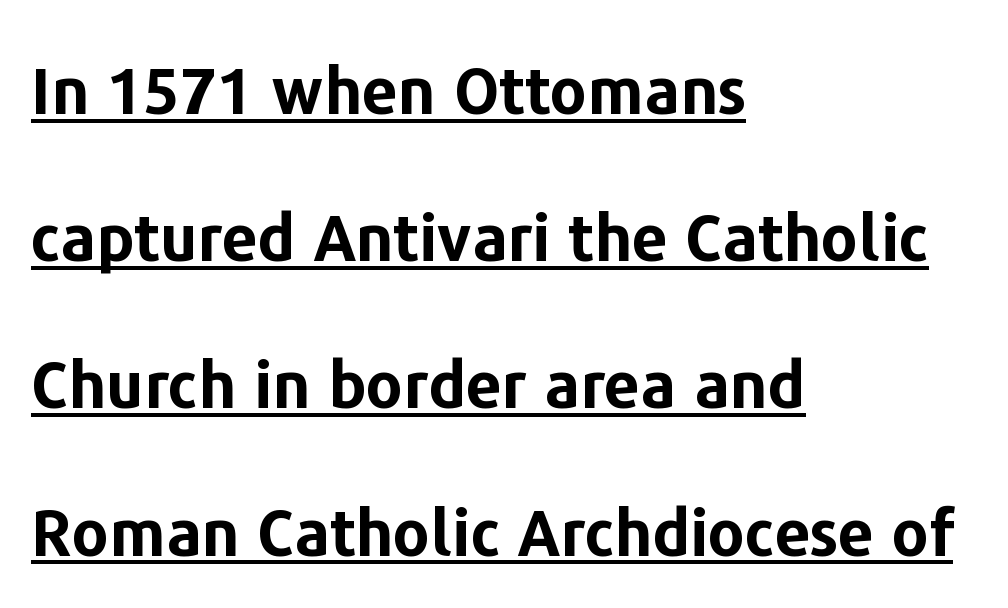
Whoever set this chose breathing room over compactness in the vertical rhythm. Emphasis by weight is at full strength: bold. You could not count columns in this text — the font is proportionally spaced. Quick note: underline on.
